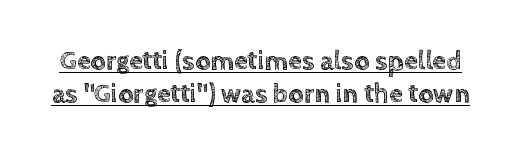
Q: Is the text italic (slanted)? A: No, it is upright.
Q: Is the text underlined? A: Yes.
Q: Is the spacing between letters normal or unusually wide? A: Normal.
